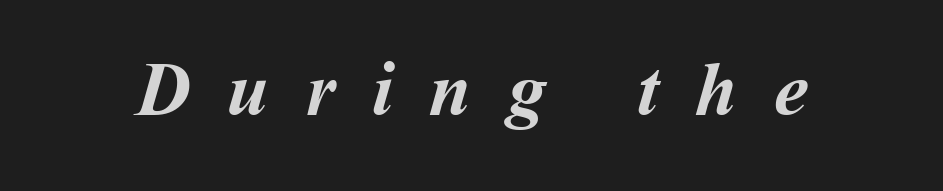
{"bold": "yes", "weight": "semibold", "width": "normal", "stroke_contrast": "medium", "x_height": "medium", "monospaced": "no", "underline": "no", "letter_spacing": "wide", "letter_spacing_em": 0.48, "glyph_px": 76}
